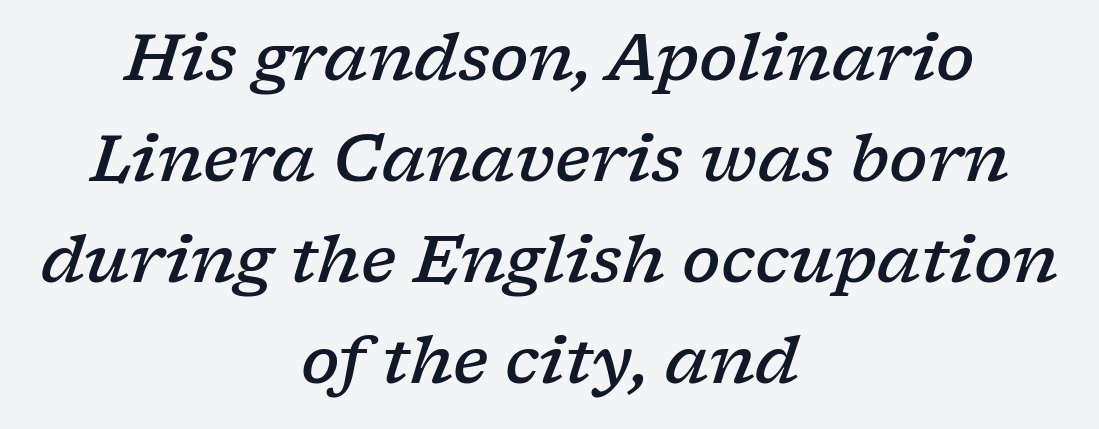
Q: Is the text bold? A: Semi-bold.
Q: Is the text italic (slanted)? A: Yes, it leans right by about 17 degrees.
Q: Is the typeface a serif or a sans-serif typeface? A: Serif.
Q: Is the text underlined? A: No.
Q: How is the paragraph aligned? A: Centered.
Q: Is the spacing between letters normal or unusually wide? A: Normal.
Q: Is the spacing between lines tight, normal or loose? A: Normal.
Q: Width (condensed, normal, or wide)? A: Wide.
Q: Stroke contrast? A: Low.
Q: x-height? A: Medium.
Q: Monospaced? A: No.
